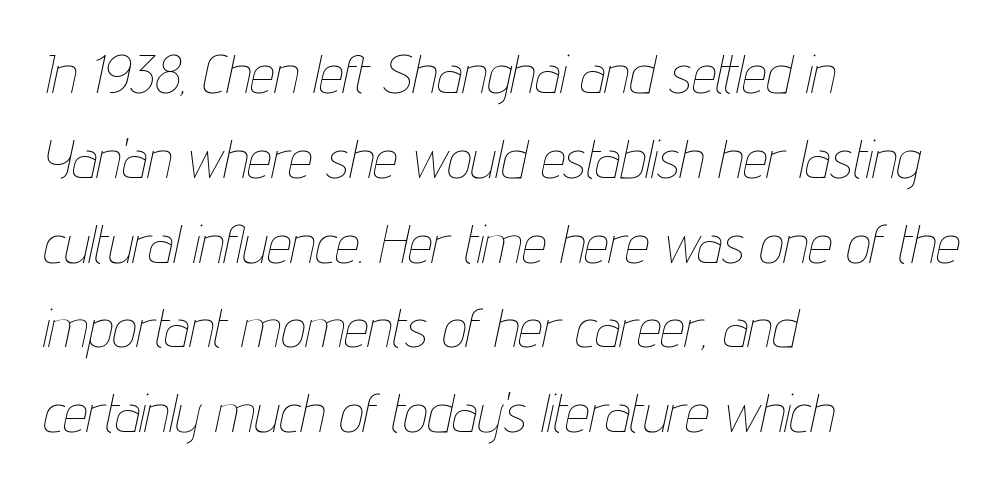
The area under the type is left untouched. Caption: multi-line text, flush left, ragged right. The characters are drawn with everyday or finer stroke widths. Compared with typical body copy, the letter spacing here is the same. This sample has the flowing, uneven cadence of proportional lettering.
